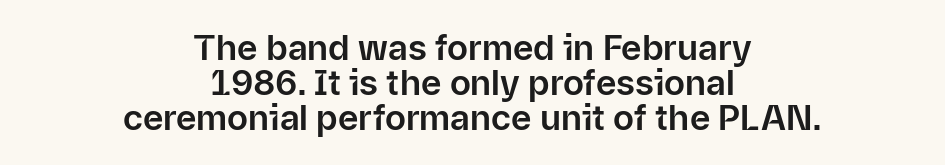
{"serif": "no", "italic": "no", "width": "normal", "stroke_contrast": "low", "x_height": "medium", "monospaced": "no", "underline": "no", "align": "center", "line_spacing": "tight", "line_spacing_ratio": 1.0, "letter_spacing": "normal", "letter_spacing_em": 0.0, "glyph_px": 35}
